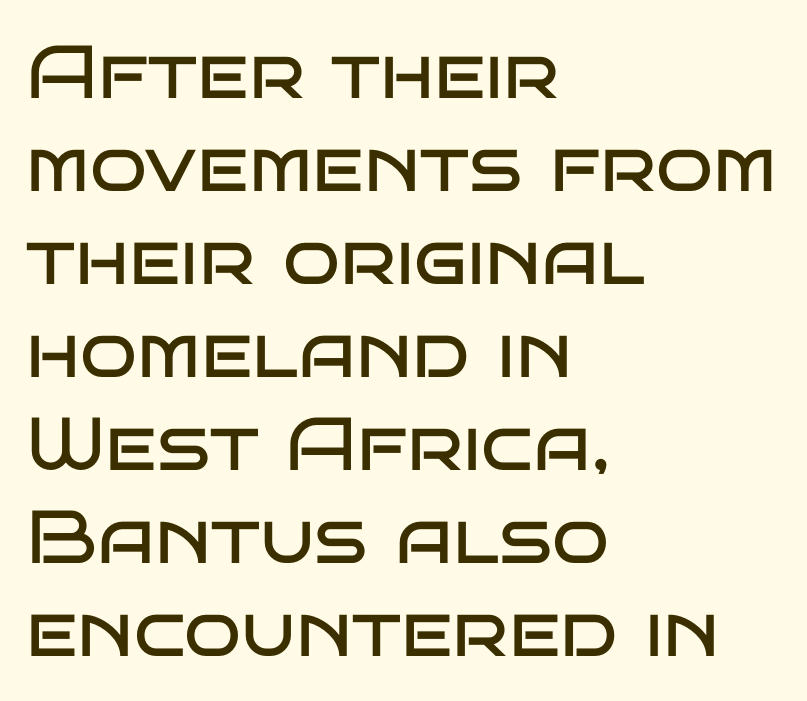
The image shows 75 px regular-weight, wide sans-serif type, upright; set left-aligned, line spacing 1.24x, normal letter spacing, not underlined; low stroke contrast and a large x-height.
